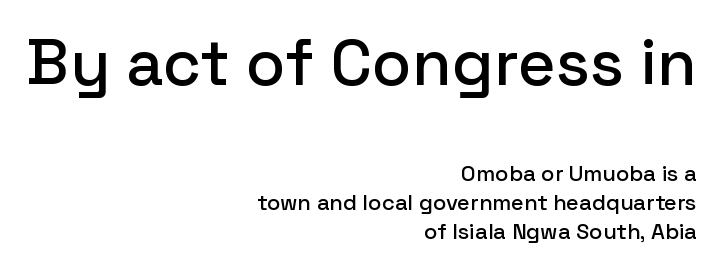
The image shows 65 px sans-serif type, upright; set right-aligned, normal line spacing (1.32x), normal letter spacing, not underlined; the first (top) block is 2.95x larger; low stroke contrast and a medium x-height.
